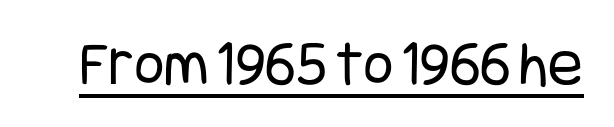
A typesetter would mark this as roman, not italic. Check where the strokes stop: nothing finishes them off — pure sans. Compared with a typical body face, this is equally light or lighter still. A rule runs beneath these lines of type. Look at the tracking — it's just the regular setting, nothing added.
